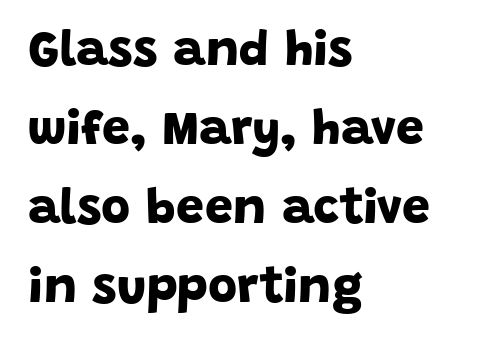
{"serif": "no", "bold": "yes", "weight": "bold", "width": "normal", "stroke_contrast": "low", "x_height": "large", "monospaced": "no", "underline": "no", "align": "left", "line_spacing": "normal", "line_spacing_ratio": 1.58, "letter_spacing": "normal", "letter_spacing_em": 0.0, "glyph_px": 50}
